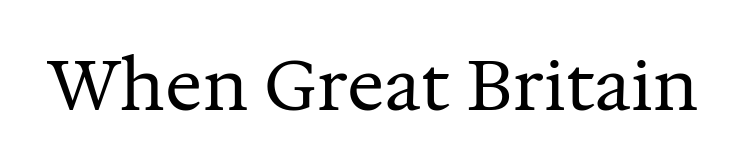
Q: Is the text bold? A: No.
Q: Is the text italic (slanted)? A: No, it is upright.
Q: Is the typeface a serif or a sans-serif typeface? A: Serif.
Q: Is the text underlined? A: No.
Q: Is the spacing between letters normal or unusually wide? A: Normal.
Q: Width (condensed, normal, or wide)? A: Normal.
Q: Stroke contrast? A: Medium.
Q: x-height? A: Medium.
Q: Monospaced? A: No.
